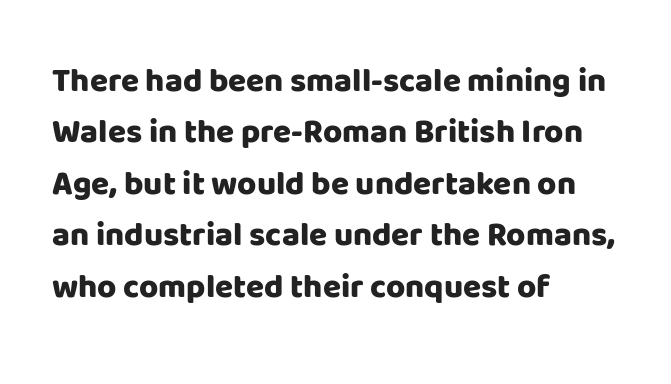
Q: Is the text bold? A: Yes.
Q: Is the text italic (slanted)? A: No, it is upright.
Q: Is the typeface a serif or a sans-serif typeface? A: Sans-serif.
Q: Is the text underlined? A: No.
Q: How is the paragraph aligned? A: Left-aligned.
Q: Is the spacing between letters normal or unusually wide? A: Normal.
Q: Is the spacing between lines tight, normal or loose? A: Normal.
Q: Width (condensed, normal, or wide)? A: Normal.
Q: Stroke contrast? A: Low.
Q: x-height? A: Large.
Q: Monospaced? A: No.
